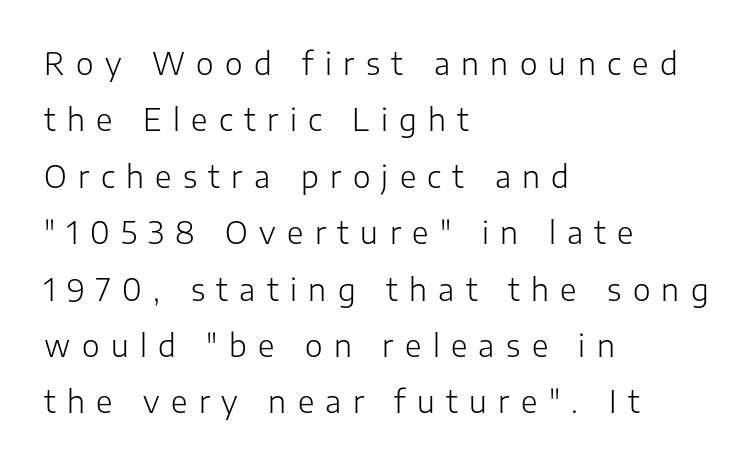
{"serif": "no", "italic": "no", "bold": "no", "weight": "light", "width": "normal", "stroke_contrast": "low", "x_height": "medium", "monospaced": "no", "underline": "no", "align": "left", "line_spacing_ratio": 1.88, "letter_spacing": "wide", "letter_spacing_em": 0.38, "glyph_px": 30}
